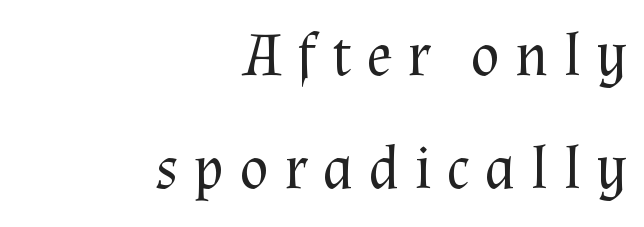
Q: Is the text bold? A: No.
Q: Is the text italic (slanted)? A: No, it is upright.
Q: Is the text underlined? A: No.
Q: How is the paragraph aligned? A: Right-aligned.
Q: Is the spacing between letters normal or unusually wide? A: Unusually wide.
Q: Width (condensed, normal, or wide)? A: Normal.
Q: Stroke contrast? A: Medium.
Q: x-height? A: Medium.
Q: Monospaced? A: No.
